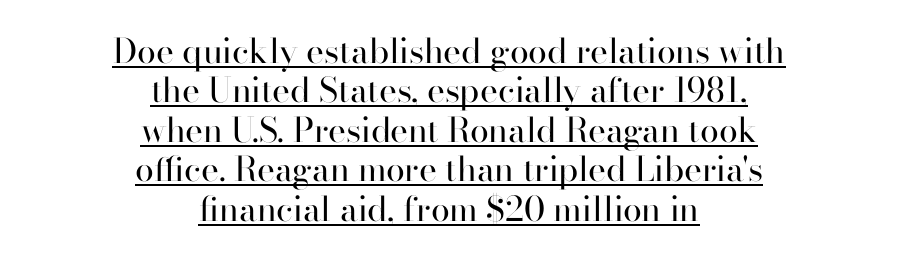
Q: Is the text bold? A: No.
Q: Is the text italic (slanted)? A: No, it is upright.
Q: Is the typeface a serif or a sans-serif typeface? A: Serif.
Q: Is the text underlined? A: Yes.
Q: How is the paragraph aligned? A: Centered.
Q: Is the spacing between letters normal or unusually wide? A: Normal.
Q: Width (condensed, normal, or wide)? A: Normal.
Q: Stroke contrast? A: High.
Q: x-height? A: Small.
Q: Monospaced? A: No.
